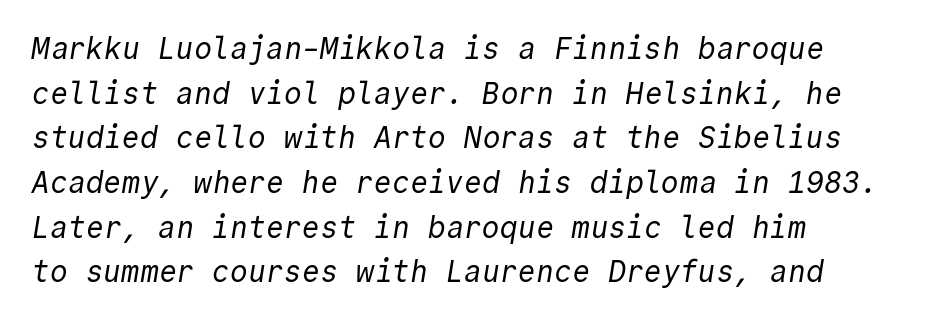
Q: Is the text bold? A: No.
Q: Is the typeface a serif or a sans-serif typeface? A: Sans-serif.
Q: Is the text underlined? A: No.
Q: How is the paragraph aligned? A: Left-aligned.
Q: Is the spacing between letters normal or unusually wide? A: Normal.
Q: Is the spacing between lines tight, normal or loose? A: Normal.
Q: Width (condensed, normal, or wide)? A: Normal.
Q: x-height? A: Medium.
Q: Monospaced? A: Yes.
